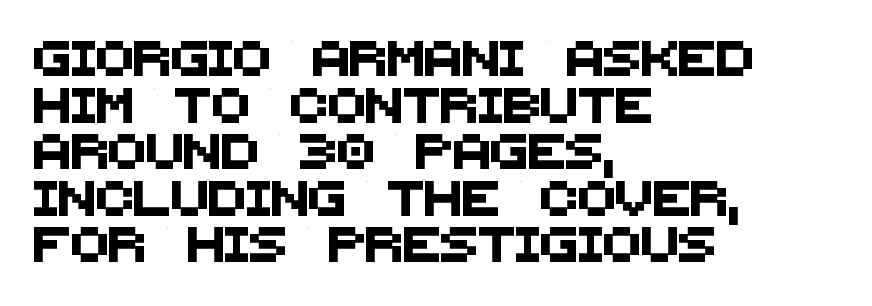
The image shows 35 px sans-serif type; set left-aligned, normal line spacing (1.33x), normal letter spacing, not underlined; medium stroke contrast and a large x-height.
